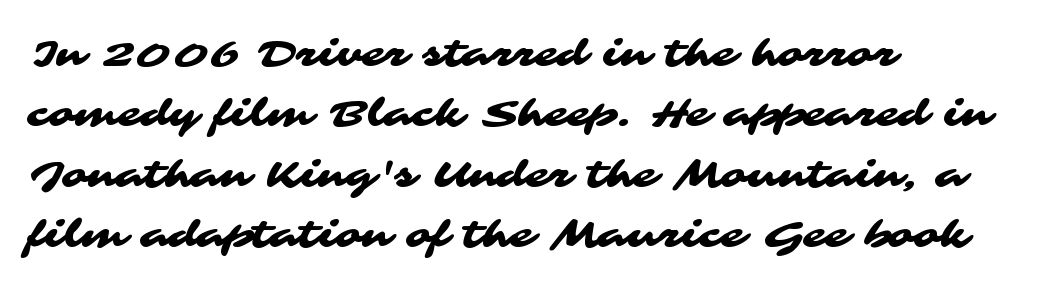
Anything drawn beneath the words? Only blank space. Regular leading. Notice how the passage keeps a crisp vertical edge on the left only. The letters advance in unequal steps, a hallmark of proportional type. Short note: letters normally spaced.
